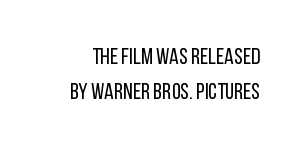
{"italic": "no", "bold": "no", "underline": "no", "line_spacing": "normal", "line_spacing_ratio": 1.53, "letter_spacing": "normal", "letter_spacing_em": 0.0, "glyph_px": 23}
